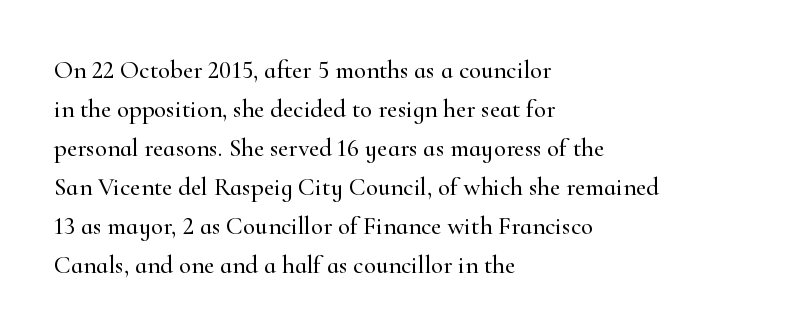
The horizontal fit of the characters is conventional and even. The passage shown stacks its lines at a standard gap. The letters stand straight up with perfectly vertical stems. Descender tails drop into unmarked territory. Is the block centered? No — it sits flush against the left margin.
